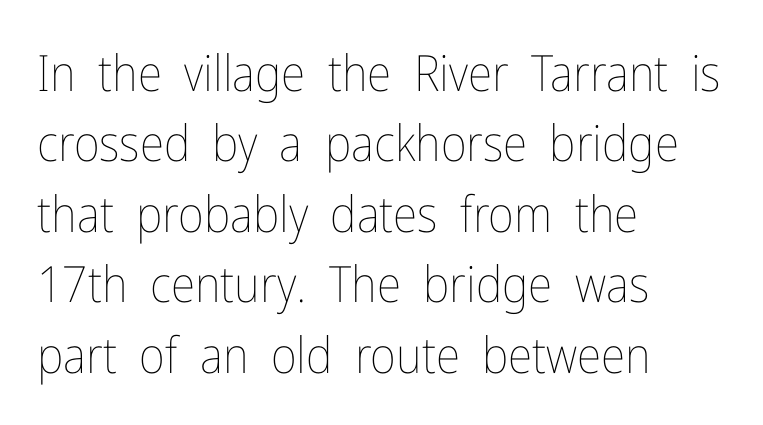
The image shows 50 px thin, condensed type, upright; set left-aligned, normal line spacing (1.41x), normal letter spacing, not underlined; low stroke contrast and a medium x-height.
